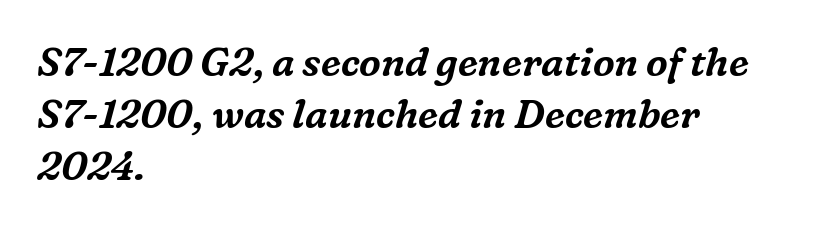
{"serif": "yes", "italic": "yes", "lean": "right", "slant_degrees": 16, "width": "normal", "stroke_contrast": "medium", "x_height": "medium", "monospaced": "no", "underline": "no", "align": "left", "line_spacing": "normal", "line_spacing_ratio": 1.33, "letter_spacing": "normal", "letter_spacing_em": 0.0, "glyph_px": 39}
